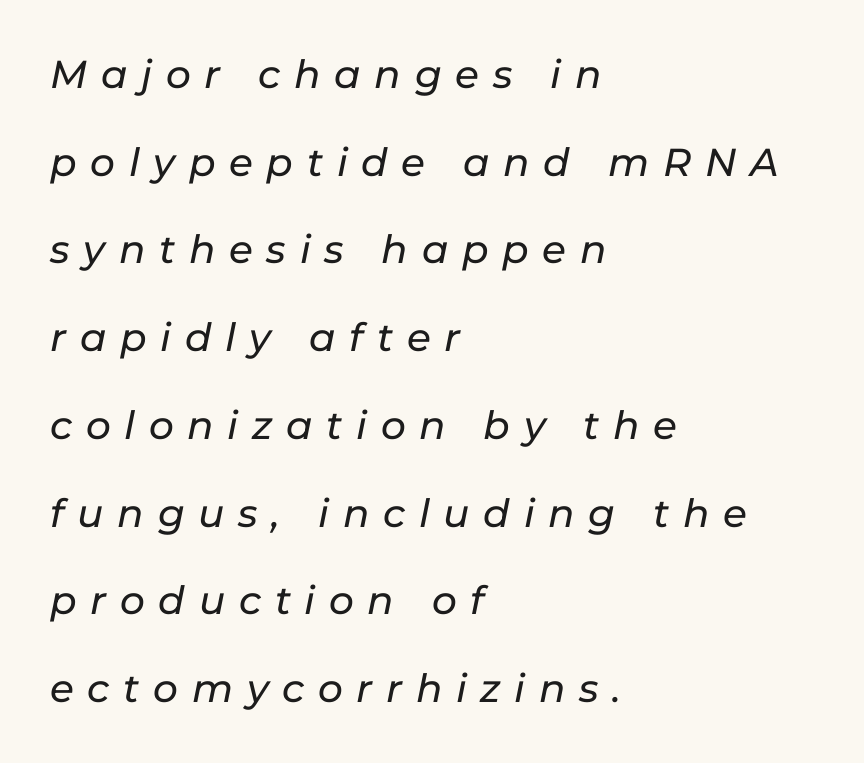
The passage shown is not underscored anywhere. Posture: slanted. Casual observation: everything's shoved over to the left. Caption: expanded tracking, letters set apart.
